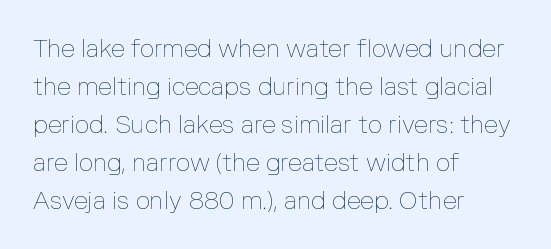
{"italic": "no", "bold": "no", "underline": "no", "align": "left", "line_spacing": "normal", "line_spacing_ratio": 1.52, "letter_spacing": "normal", "letter_spacing_em": 0.0, "glyph_px": 25}
